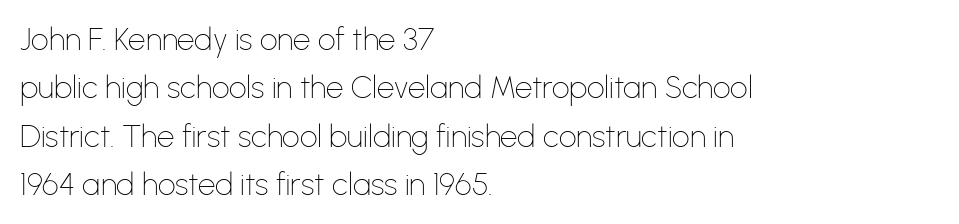
No extra ink here — the face is not bold. The letterforms sit shoulder to shoulder at normal distance. The rendering uses natural spacing where letterforms have individual widths. You can tell it's not italic because the verticals are truly vertical.
